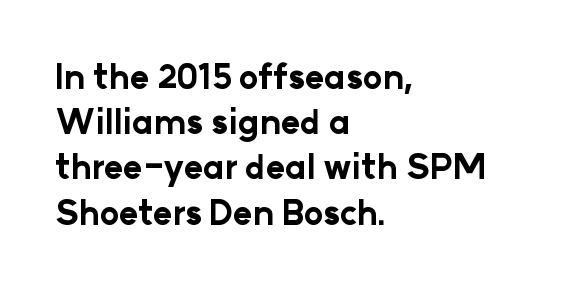
The image shows 33 px bold sans-serif type, upright; set left-aligned, normal line spacing (1.37x), normal letter spacing, not underlined; low stroke contrast and a medium x-height.
